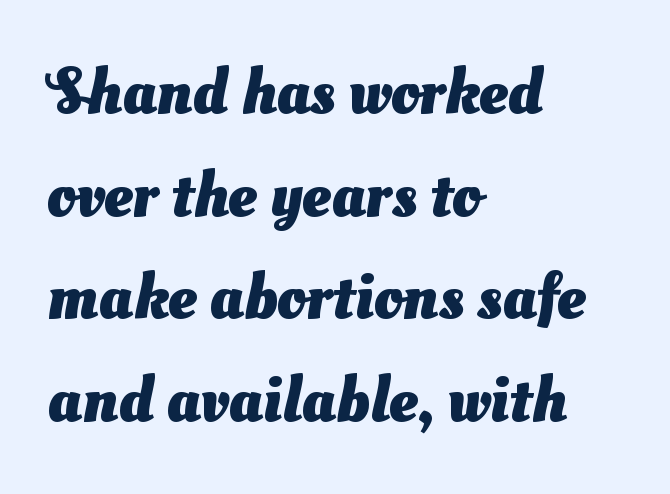
The image shows 65 px heavy sans-serif type; set left-aligned, normal line spacing (1.58x), normal letter spacing, not underlined; medium stroke contrast and a small x-height.
